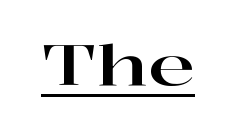
Looks like someone drew a line under every word here. Letter spacing: default. You can tell from the footed stems that serif type was used. Ordinary non-slanted type is in use.
